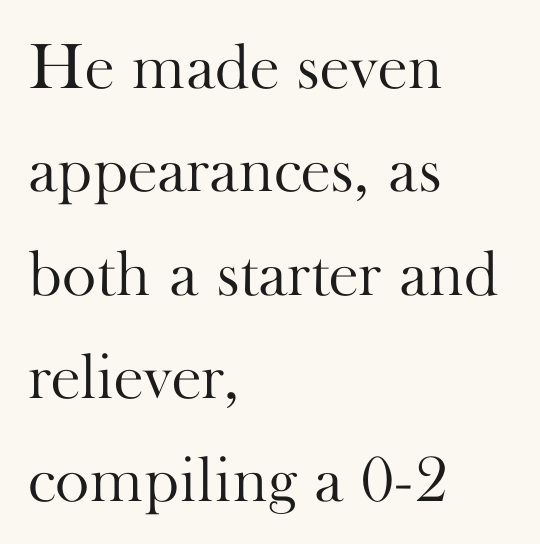
The image shows 65 px light serif type, upright; set left-aligned, normal line spacing (1.59x), normal letter spacing, not underlined; high stroke contrast and a small x-height.
